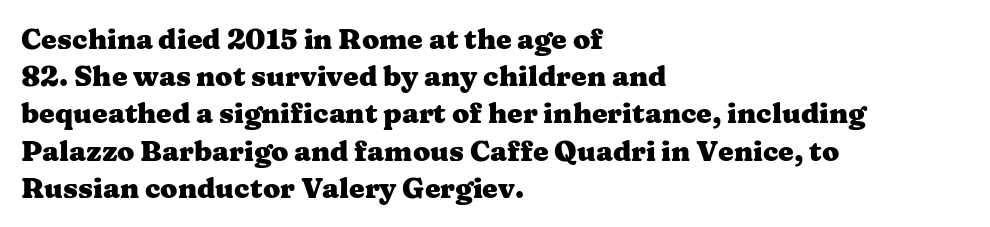
The image shows 28 px heavy, wide serif type, upright; set left-aligned, normal line spacing (1.33x), normal letter spacing, not underlined; medium stroke contrast and a medium x-height.
